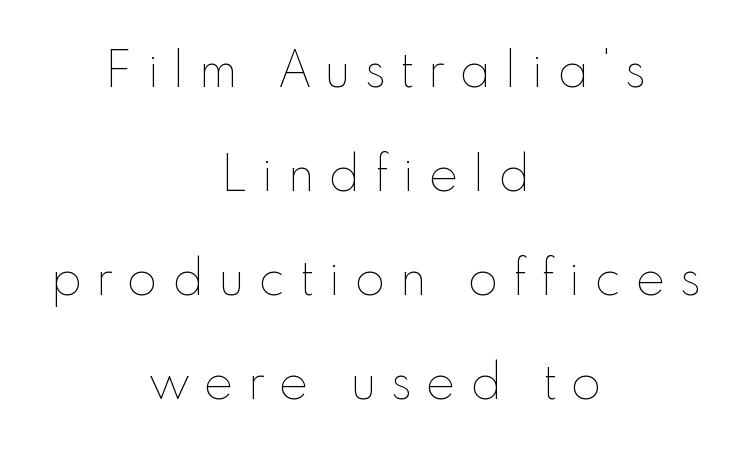
Visually the block forms a symmetrical silhouette, jagged on both flanks. The face used here is rendered with a markedly widened letterfit. Here the designer chose a conventional face with non-uniform glyph widths. Check under the words: just untouched page. Caption: face not bold, strokes unweighted. Compared with typical paragraphs, the rows here are farther apart.
